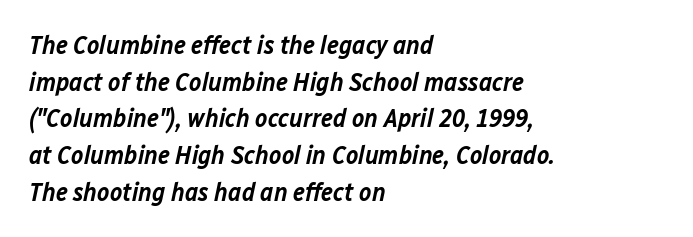
Q: Is the text bold? A: Semi-bold.
Q: Is the text italic (slanted)? A: Yes, it leans right by about 12 degrees.
Q: Is the text underlined? A: No.
Q: How is the paragraph aligned? A: Left-aligned.
Q: Is the spacing between letters normal or unusually wide? A: Normal.
Q: Is the spacing between lines tight, normal or loose? A: Normal.
